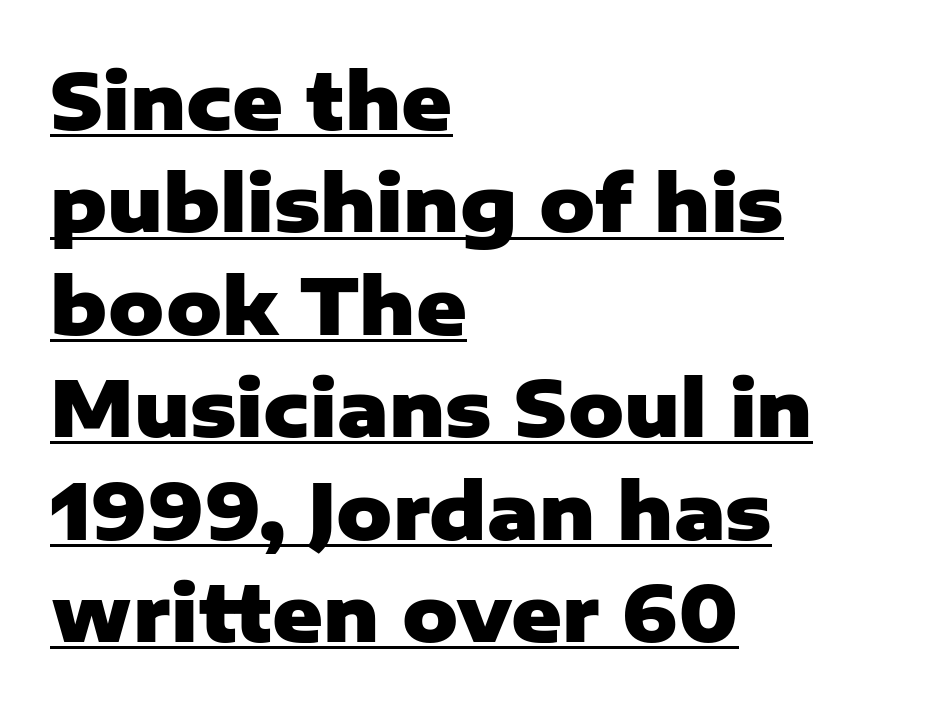
The image shows 77 px heavy sans-serif type, upright; set left-aligned, normal line spacing (1.33x), normal letter spacing, underlined; low stroke contrast and a medium x-height.
